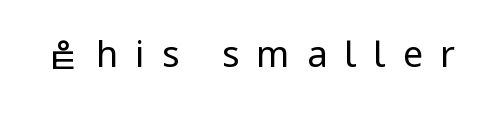
The image shows 36 px regular-weight, condensed sans-serif type, upright; set unusually wide letter spacing (+0.47 em), not underlined; low stroke contrast and a large x-height.
